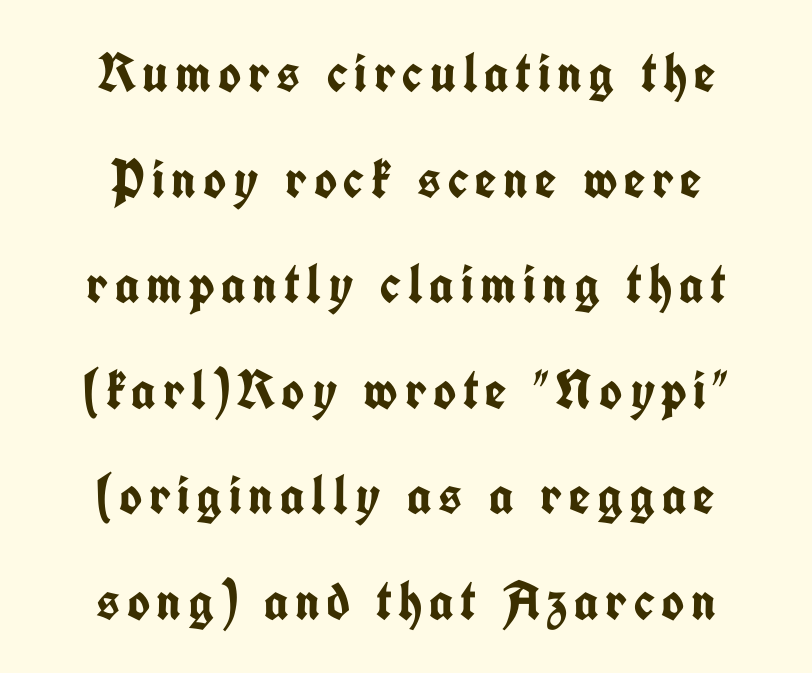
The image shows 55 px semibold, condensed sans-serif type, upright; set centered, loose line spacing (1.92x), not underlined; low stroke contrast and a medium x-height.
